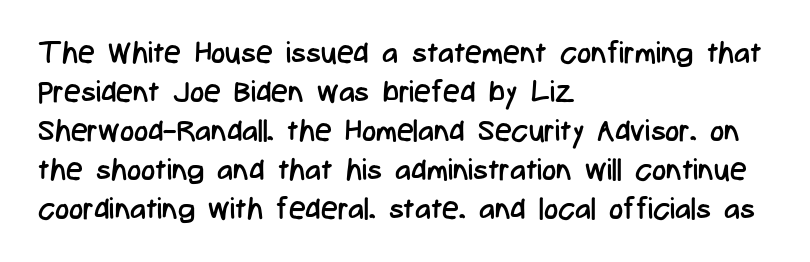
The image shows 30 px regular-weight, condensed sans-serif type, upright; set left-aligned, normal line spacing (1.3x), normal letter spacing, not underlined; low stroke contrast and a medium x-height.
